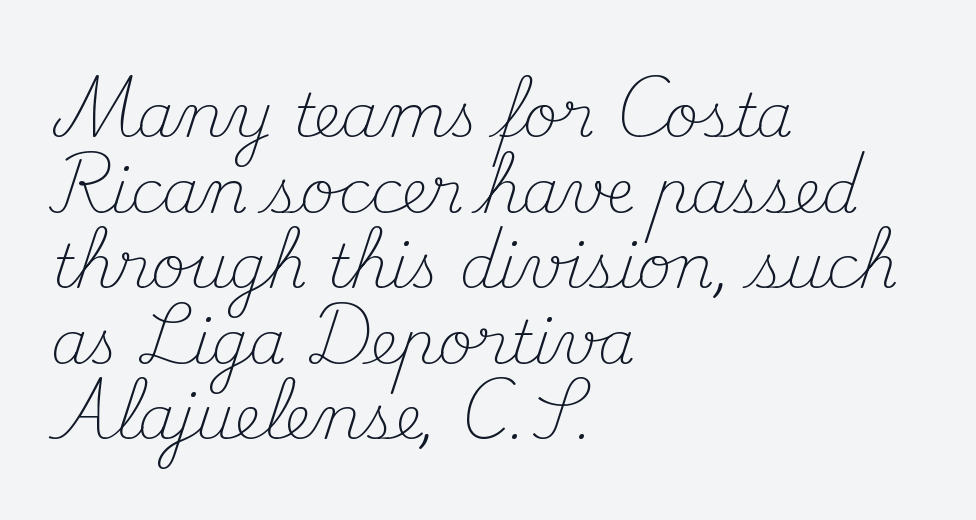
Q: Is the text bold? A: No.
Q: Is the text italic (slanted)? A: Yes.
Q: Is the typeface a serif or a sans-serif typeface? A: Serif.
Q: Is the text underlined? A: No.
Q: How is the paragraph aligned? A: Left-aligned.
Q: Is the spacing between letters normal or unusually wide? A: Normal.
Q: Is the spacing between lines tight, normal or loose? A: Normal.
Q: Width (condensed, normal, or wide)? A: Normal.
Q: Stroke contrast? A: Medium.
Q: x-height? A: Small.
Q: Monospaced? A: No.
